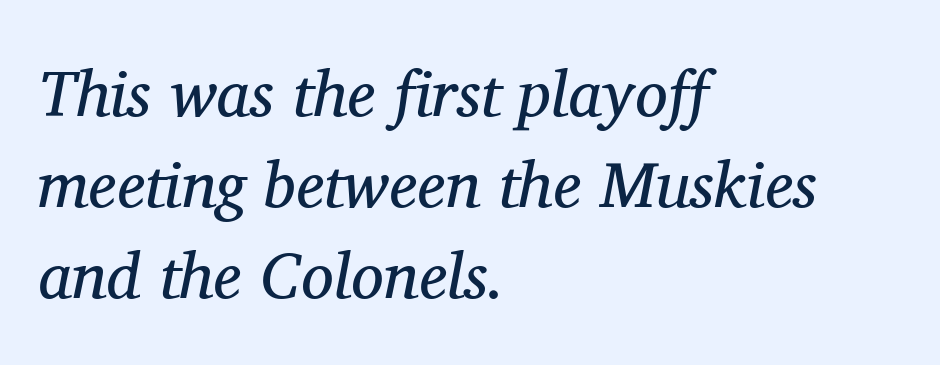
What stands out about the letter spacing? Nothing — it is the standard amount. You could not count columns in this text — the font is proportionally spaced. The letters carry serifs — small finishing strokes at the ends of their stems. Leading: standard. Caption: multi-line text, flush left, ragged right. The strip under each line holds only bare page.
